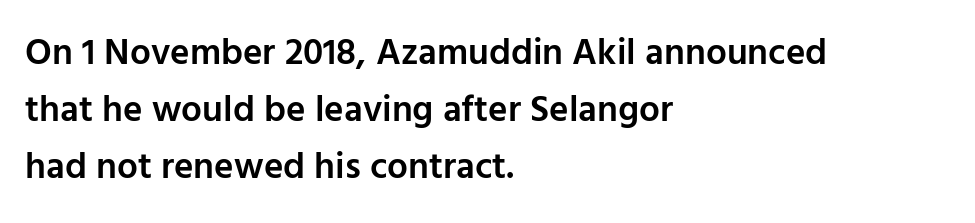
Is there any slant? The stems are plumb. If you drew a ruler down the left edge, every line would touch it. I'd call this a sans setting — the letters go barefoot. The glyphs are unaccompanied by any horizontal stroke below them. Notice how descenders clear the ascenders below comfortably — that's standard leading. The font is running at a semibold setting, under full bold.
